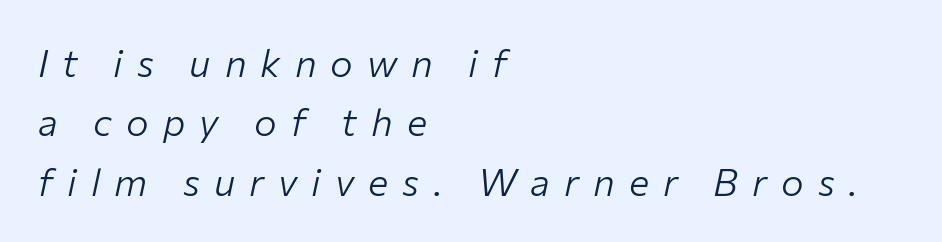
{"italic": "yes", "lean": "right", "slant_degrees": 12, "bold": "no", "weight": "light", "width": "normal", "stroke_contrast": "low", "x_height": "medium", "monospaced": "no", "underline": "no", "align": "left", "line_spacing": "normal", "line_spacing_ratio": 1.56, "letter_spacing": "wide", "letter_spacing_em": 0.37, "glyph_px": 38}
